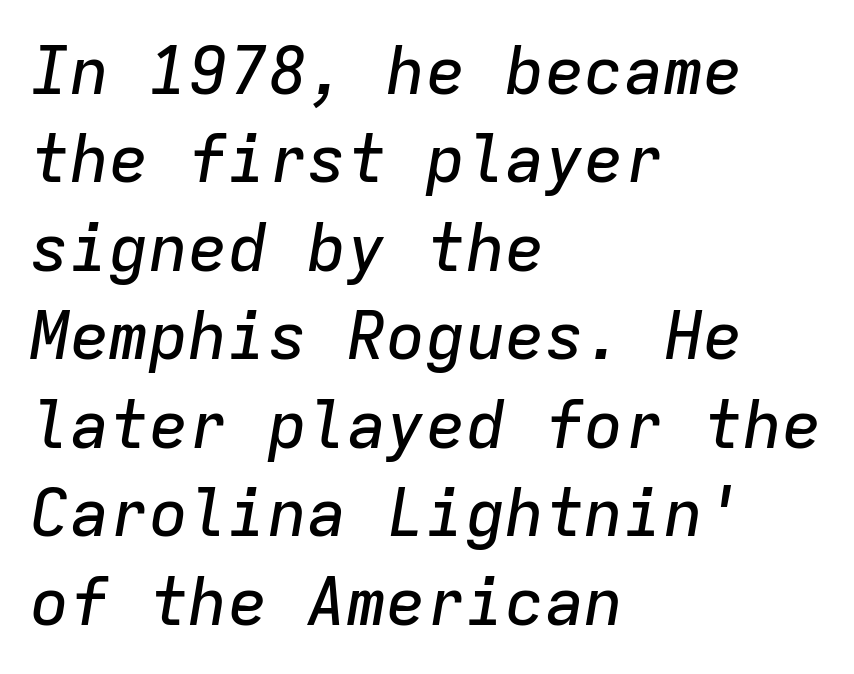
The image shows 66 px text type, italic (leaning right), monospaced; set left-aligned, normal line spacing (1.34x), normal letter spacing, not underlined; low stroke contrast and a medium x-height.
